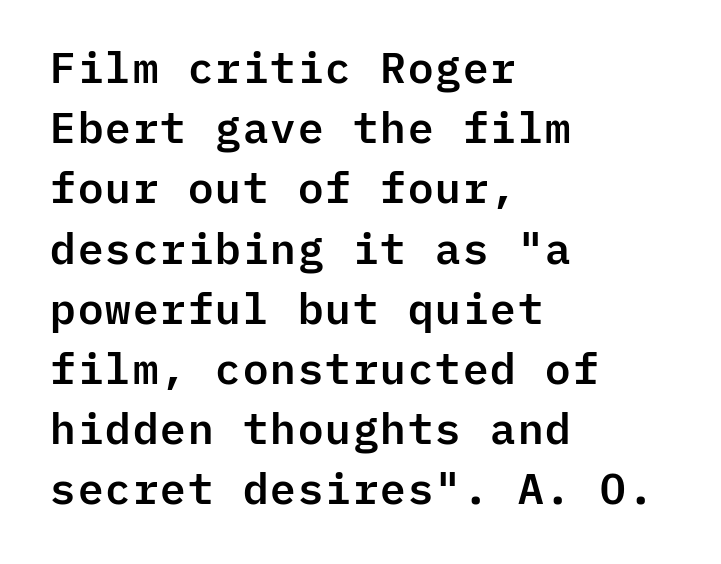
Q: Is the text italic (slanted)? A: No, it is upright.
Q: Is the typeface a serif or a sans-serif typeface? A: Sans-serif.
Q: Is the text underlined? A: No.
Q: How is the paragraph aligned? A: Left-aligned.
Q: Is the spacing between letters normal or unusually wide? A: Normal.
Q: Is the spacing between lines tight, normal or loose? A: Normal.
Q: Width (condensed, normal, or wide)? A: Normal.
Q: Stroke contrast? A: Low.
Q: x-height? A: Medium.
Q: Monospaced? A: Yes.
